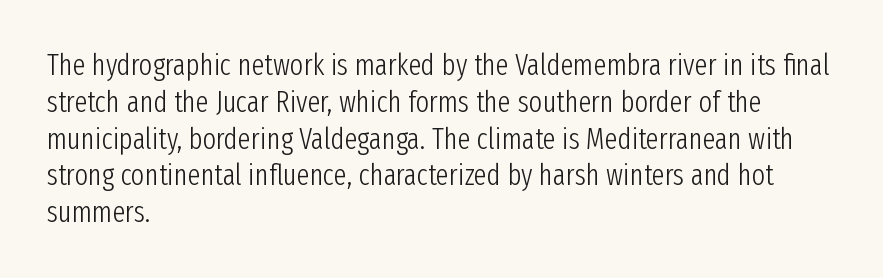
{"serif": "no", "italic": "no", "bold": "no", "weight": "light", "width": "condensed", "stroke_contrast": "low", "x_height": "medium", "monospaced": "no", "underline": "no", "align": "left", "line_spacing": "normal", "line_spacing_ratio": 1.27, "letter_spacing": "normal", "letter_spacing_em": 0.0, "glyph_px": 29}
